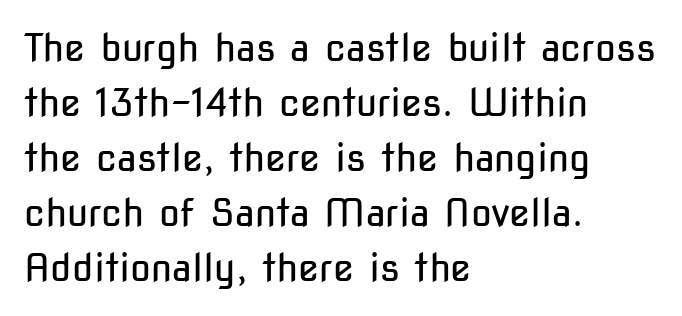
Typographically, this falls in the sans-serif category. Does the leading feel generous? No, just average. Rendered with straight, roman letterforms. Teacher's note: observe the even left margin — that is flush-left alignment. Heft: none added — not bold. Lines of text with bare space underneath.
